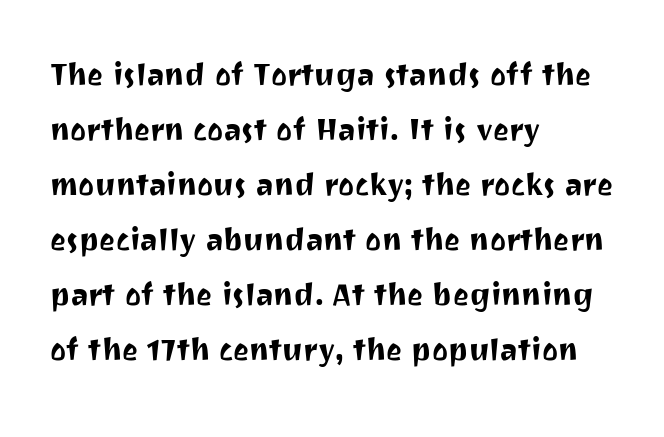
Q: Is the text italic (slanted)? A: No, it is upright.
Q: Is the typeface a serif or a sans-serif typeface? A: Sans-serif.
Q: Is the text underlined? A: No.
Q: How is the paragraph aligned? A: Left-aligned.
Q: Is the spacing between letters normal or unusually wide? A: Normal.
Q: Is the spacing between lines tight, normal or loose? A: Normal.
Q: Width (condensed, normal, or wide)? A: Normal.
Q: Stroke contrast? A: Medium.
Q: x-height? A: Medium.
Q: Monospaced? A: No.
